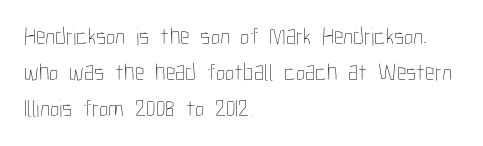
{"italic": "no", "bold": "no", "underline": "no", "align": "left", "line_spacing": "normal", "line_spacing_ratio": 1.51, "letter_spacing": "normal", "letter_spacing_em": 0.0, "glyph_px": 24}
